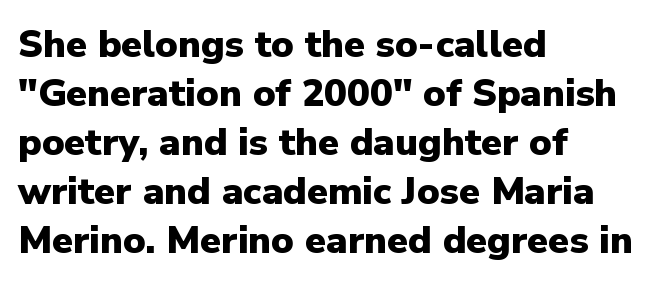
The image shows 38 px heavy sans-serif type, upright; set left-aligned, normal line spacing (1.29x), normal letter spacing, not underlined; low stroke contrast and a medium x-height.
